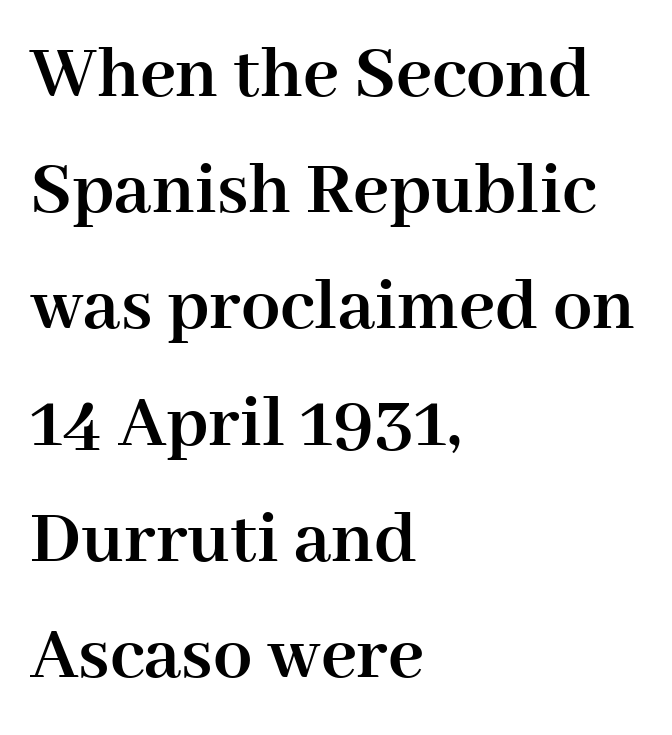
The image shows 78 px semibold serif type, upright; set left-aligned, normal line spacing (1.49x), normal letter spacing, not underlined; high stroke contrast and a medium x-height.
